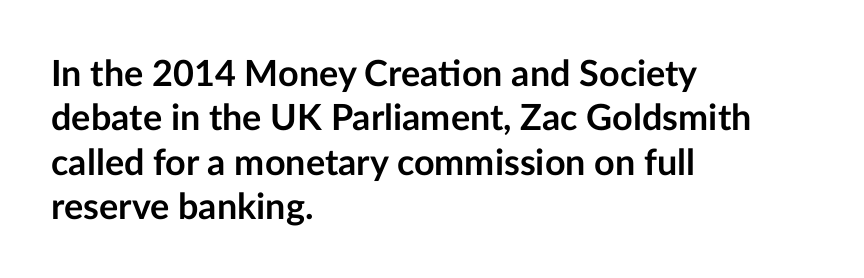
{"serif": "no", "italic": "no", "bold": "yes", "weight": "semibold", "width": "normal", "stroke_contrast": "low", "x_height": "medium", "monospaced": "no", "underline": "no", "align": "left", "line_spacing_ratio": 1.23, "letter_spacing": "normal", "letter_spacing_em": 0.0, "glyph_px": 36}
